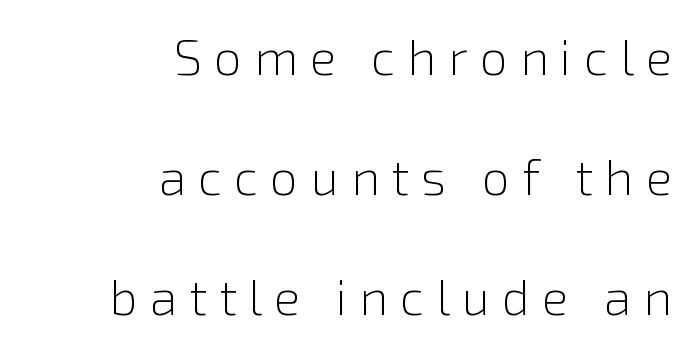
Q: Is the text bold? A: No.
Q: Is the text italic (slanted)? A: No, it is upright.
Q: Is the typeface a serif or a sans-serif typeface? A: Sans-serif.
Q: Is the text underlined? A: No.
Q: How is the paragraph aligned? A: Right-aligned.
Q: Is the spacing between letters normal or unusually wide? A: Unusually wide.
Q: Is the spacing between lines tight, normal or loose? A: Loose.
Q: Width (condensed, normal, or wide)? A: Normal.
Q: x-height? A: Medium.
Q: Monospaced? A: No.
